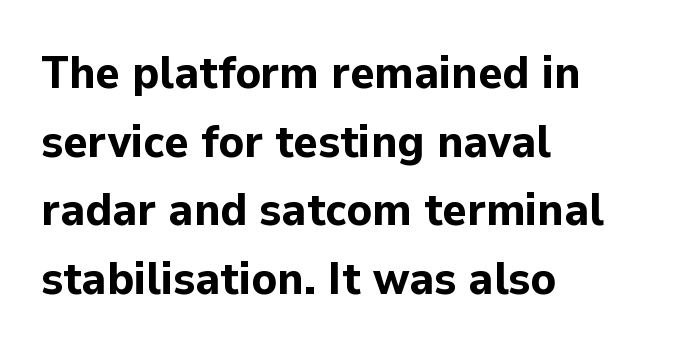
The image shows 46 px bold sans-serif type, upright; set left-aligned, normal line spacing (1.49x), normal letter spacing, not underlined; low stroke contrast and a medium x-height.
